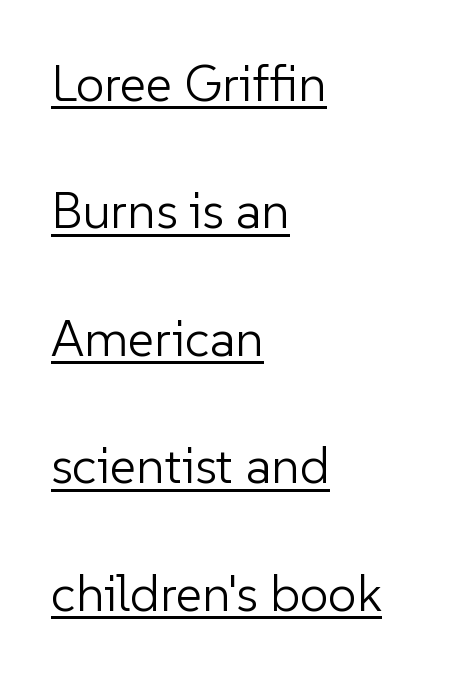
The specimen includes a rule beneath the text block's lines. Grotesque or geometric, the face here clearly has no serifs. This is the regular roman posture of the typeface. These lines are rendered in a variable-pitch font. No heavy texture on the line: the type isn't bold. The space between consecutive lines is lavish.
